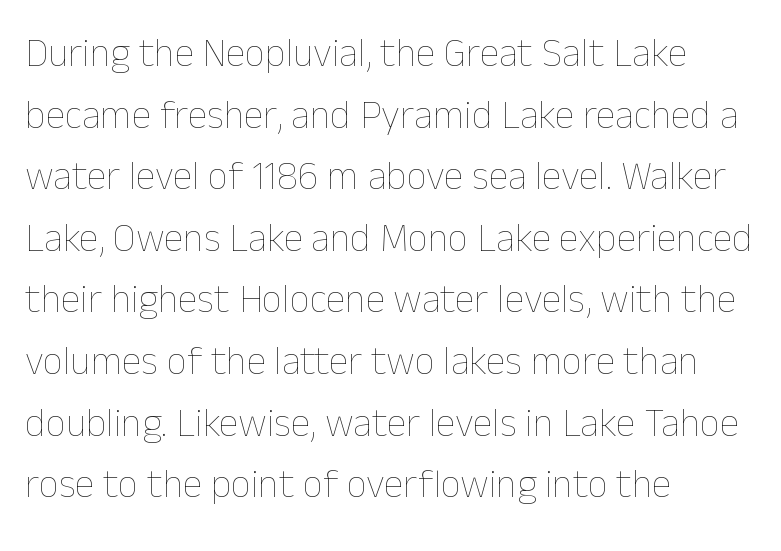
Q: Is the text bold? A: No.
Q: Is the text italic (slanted)? A: No, it is upright.
Q: Is the text underlined? A: No.
Q: How is the paragraph aligned? A: Left-aligned.
Q: Is the spacing between letters normal or unusually wide? A: Normal.
Q: Is the spacing between lines tight, normal or loose? A: Normal.
Q: Width (condensed, normal, or wide)? A: Normal.
Q: Stroke contrast? A: Low.
Q: x-height? A: Medium.
Q: Monospaced? A: No.
